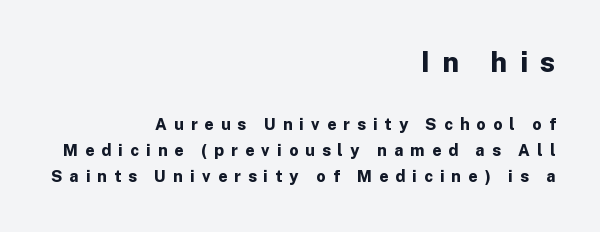
The rag falls on the left side of this text block. Substantial extra tracking has been applied to these lines. The space directly below the letters is spotless. Is this a fixed-width face? No — the glyphs have proportional, varying widths.
